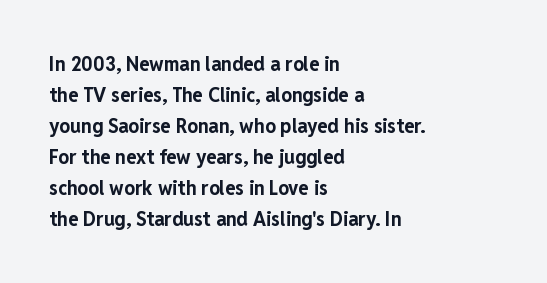
These lines keep a tight, regular rhythm from letter to letter. The typesetting leans heavy: a genuine bold. Line beginnings align vertically; line endings do not. If you drew a line through each stem, it would be perfectly vertical. Letters rest on an invisible, unmarked baseline.
